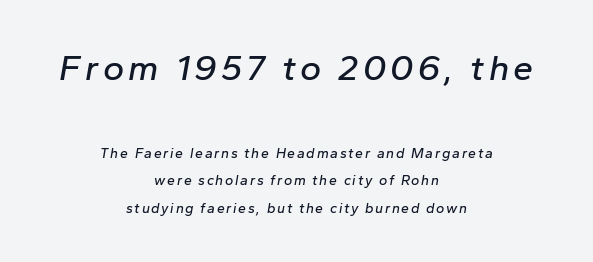
The image shows 36 px text type, italic (leaning right); set centered, loose line spacing (1.95x), not underlined; the first (top) block is 2.57x larger; low stroke contrast and a medium x-height.
